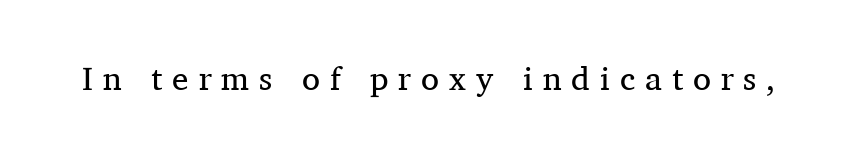
{"serif": "yes", "italic": "no", "bold": "no", "weight": "regular", "width": "normal", "stroke_contrast": "medium", "x_height": "medium", "monospaced": "no", "underline": "no", "letter_spacing": "wide", "letter_spacing_em": 0.3, "glyph_px": 33}
